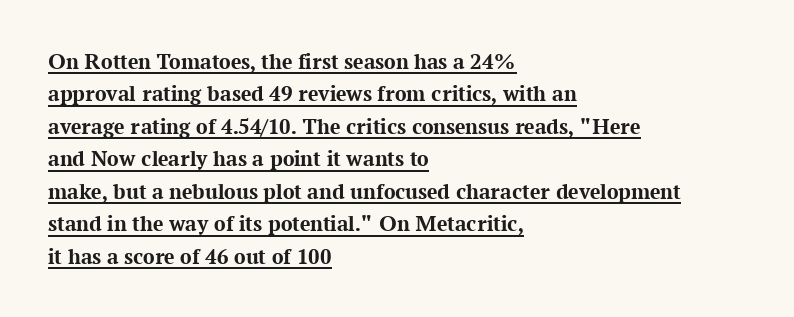
The face used here has the dense, thick strokes of a bold. In terms of letterspacing, this is plain default setting. This sample carries an underscore along the baseline area. The vertical gap from one line to the next is medium.
